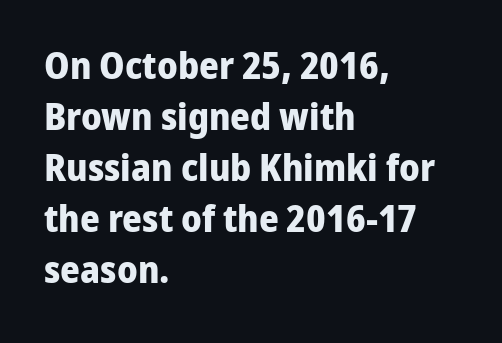
The text was rendered using a sans face with plain stroke endings. The lines sit at an ordinary, default distance from one another. Glance below the letters and you will spot only blank space. Its strokes are broad and dark, the hallmark of bold type.
